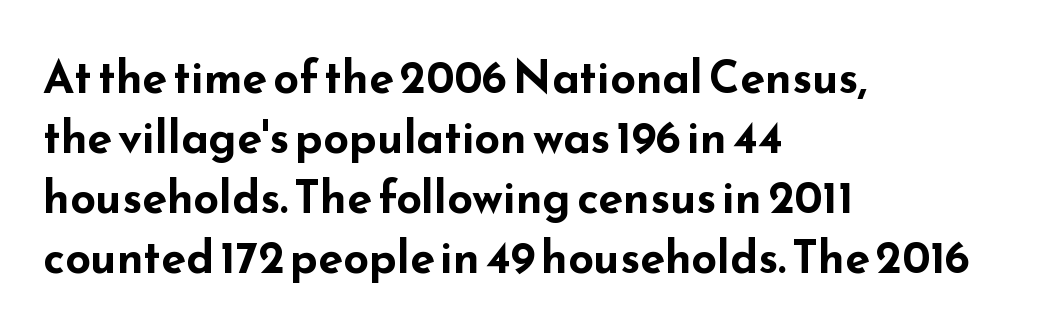
Q: Is the text bold? A: Yes.
Q: Is the text italic (slanted)? A: No, it is upright.
Q: Is the typeface a serif or a sans-serif typeface? A: Sans-serif.
Q: Is the text underlined? A: No.
Q: How is the paragraph aligned? A: Left-aligned.
Q: Is the spacing between letters normal or unusually wide? A: Normal.
Q: Is the spacing between lines tight, normal or loose? A: Normal.
Q: Width (condensed, normal, or wide)? A: Wide.
Q: Stroke contrast? A: Low.
Q: x-height? A: Small.
Q: Monospaced? A: No.
